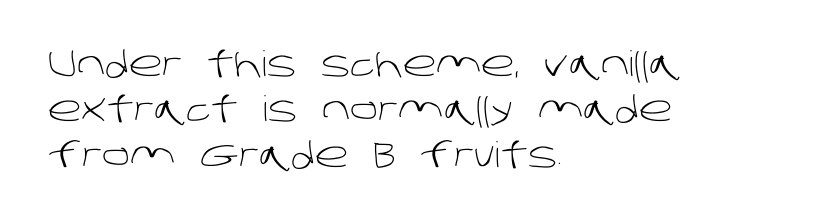
The image shows 35 px light sans-serif type; set left-aligned, normal line spacing (1.3x), normal letter spacing, not underlined; low stroke contrast and a large x-height.
